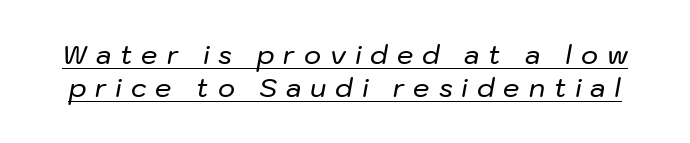
Q: Is the text italic (slanted)? A: Yes, it leans right by about 10 degrees.
Q: Is the text underlined? A: Yes.
Q: Is the spacing between letters normal or unusually wide? A: Unusually wide.
Q: Is the spacing between lines tight, normal or loose? A: Normal.
